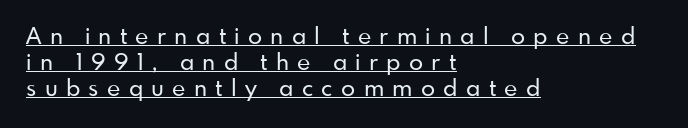
{"italic": "no", "underline": "yes", "align": "left", "line_spacing": "tight", "line_spacing_ratio": 1.13, "letter_spacing": "wide", "letter_spacing_em": 0.36, "glyph_px": 23}
